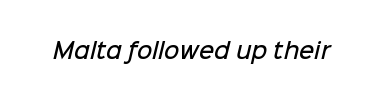
Here the glyphs are tracked normally, forming tight word shapes. Compared with an ordinary text face, these strokes are moderately heavier — a semibold. The space beneath each line is pristine and unruled.
